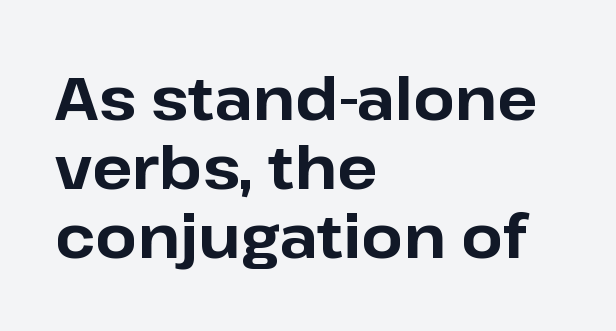
{"serif": "no", "italic": "no", "bold": "yes", "weight": "bold", "width": "normal", "stroke_contrast": "low", "x_height": "medium", "monospaced": "no", "underline": "no", "align": "left", "line_spacing": "tight", "line_spacing_ratio": 1.15, "letter_spacing": "normal", "letter_spacing_em": 0.0, "glyph_px": 60}
